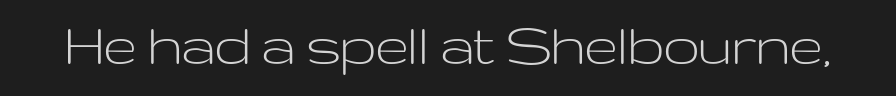
The image shows 64 px light, wide sans-serif type, upright; set normal letter spacing, not underlined; low stroke contrast and a medium x-height.
